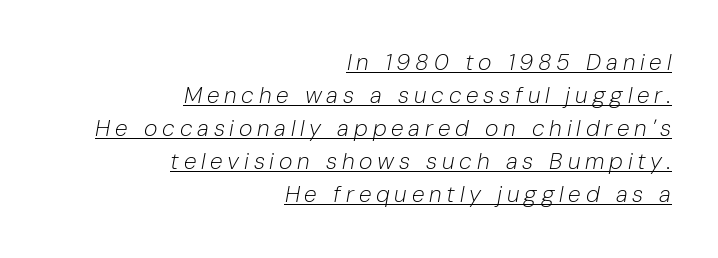
The image shows 23 px text type, italic (leaning right); set right-aligned, normal line spacing (1.44x), unusually wide letter spacing (+0.21 em), underlined.
